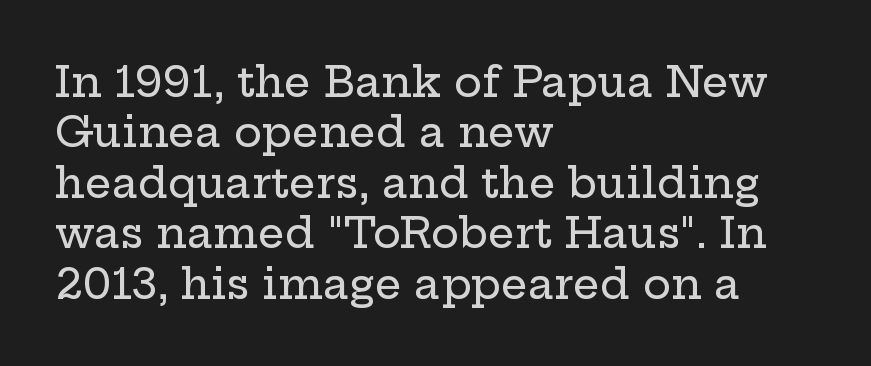
Stroke terminals: seriffed. The words here are not underlined. Honestly, the letter spacing is just normal — you wouldn't notice it. The specimen reads as upright at a glance. Does the copy run flush right? No — it runs flush left.
